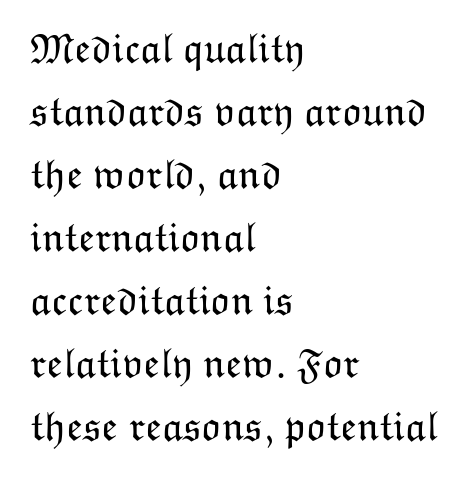
The image shows 42 px light type, upright; set left-aligned, normal line spacing (1.5x), normal letter spacing, not underlined; low stroke contrast and a medium x-height.
